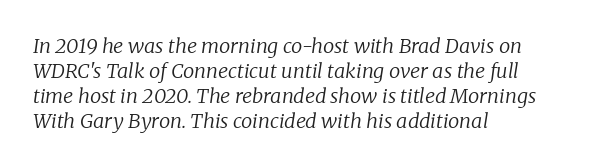
Q: Is the text bold? A: No.
Q: Is the text italic (slanted)? A: Yes, it leans right by about 8 degrees.
Q: Is the text underlined? A: No.
Q: How is the paragraph aligned? A: Left-aligned.
Q: Is the spacing between letters normal or unusually wide? A: Normal.
Q: Is the spacing between lines tight, normal or loose? A: Normal.
